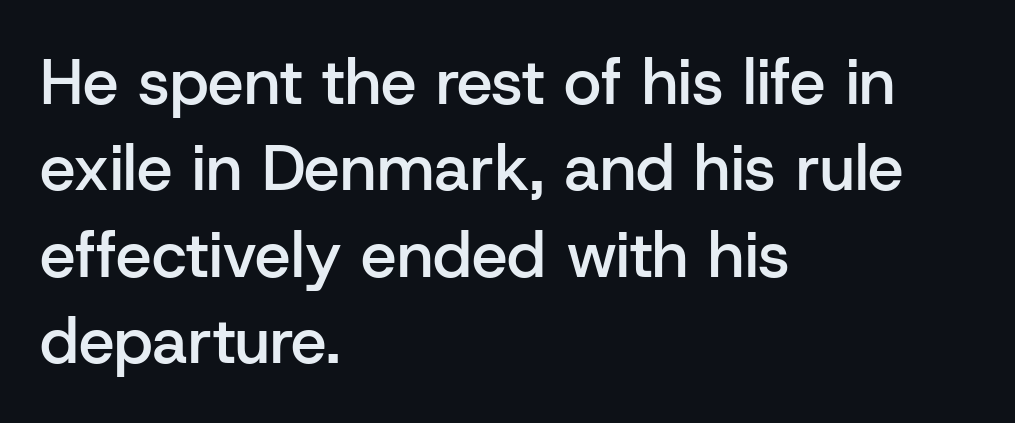
The image shows 64 px semibold sans-serif type, upright; set left-aligned, normal line spacing (1.35x), normal letter spacing, not underlined; low stroke contrast and a medium x-height.
